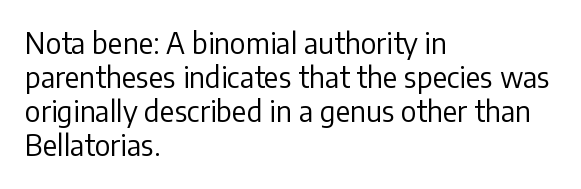
Tracking here is standard; glyphs follow each other at the usual distance. This rendering employs a face without finishing strokes, i.e., a sans-serif. Is the block centered? No — it sits flush against the left margin. Underlining? Definitely not there.
